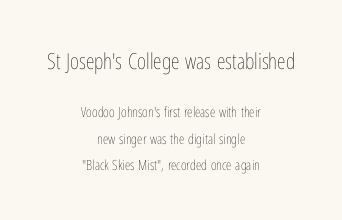
There is no visible air inserted between adjacent glyphs. The block sitting higher on the canvas is the one with enlarged characters. Italic? Not at all — the glyphs are vertical. Heaviness? Minimal to ordinary, like unemphasized prose.
